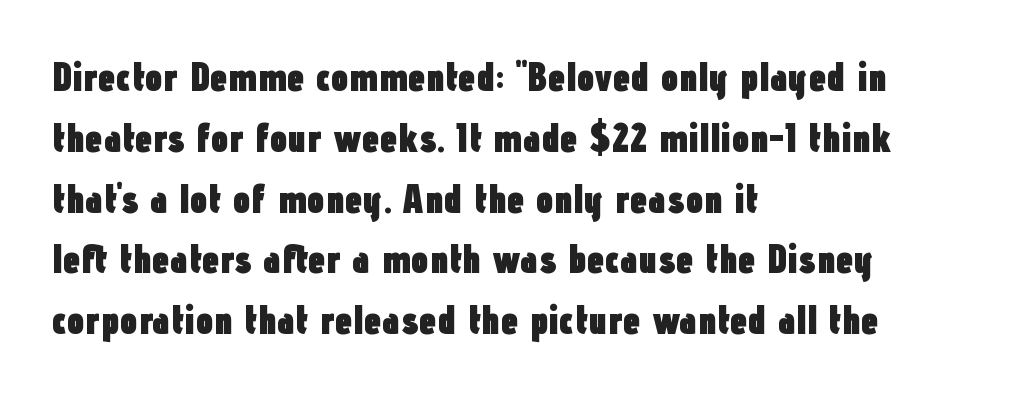
Type style note: lacks serifs. The type sits square on the baseline with zero lean. Varying glyph widths throughout — classic text-font behaviour. Leftover space on each line is placed entirely after the last word. Students, observe: this is what conventionally led text looks like. How are the letters spaced? Ordinarily, with no added tracking.
